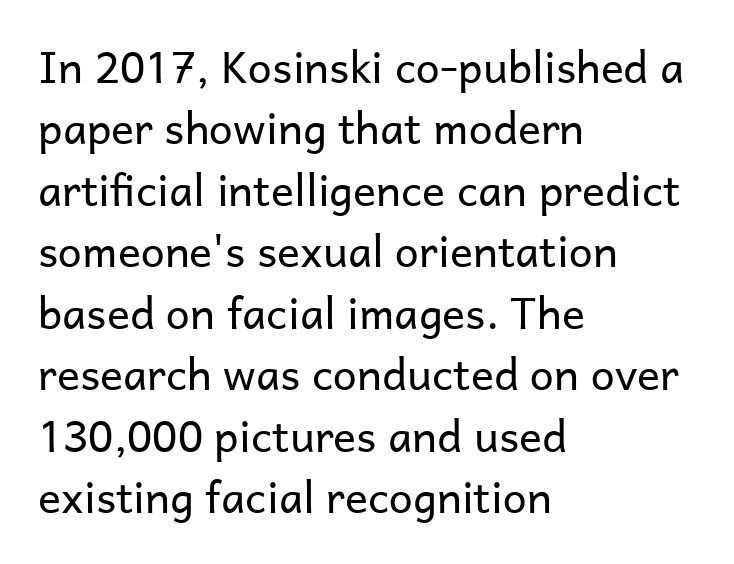
The letters advance in unequal steps, a hallmark of proportional type. When letters stand straight like this, we call the style roman or upright. The line-height multiplier appears to be the usual default. You could call the tracking neutral — neither tight nor loose. Unlike a traditional serif, this face leaves its strokes unadorned.
